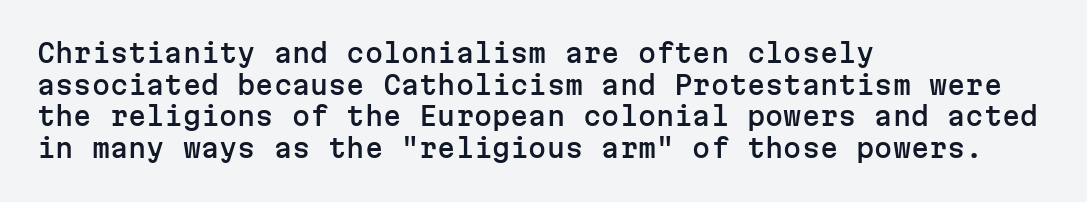
Q: Is the text italic (slanted)? A: No, it is upright.
Q: Is the text underlined? A: No.
Q: How is the paragraph aligned? A: Left-aligned.
Q: Is the spacing between letters normal or unusually wide? A: Normal.
